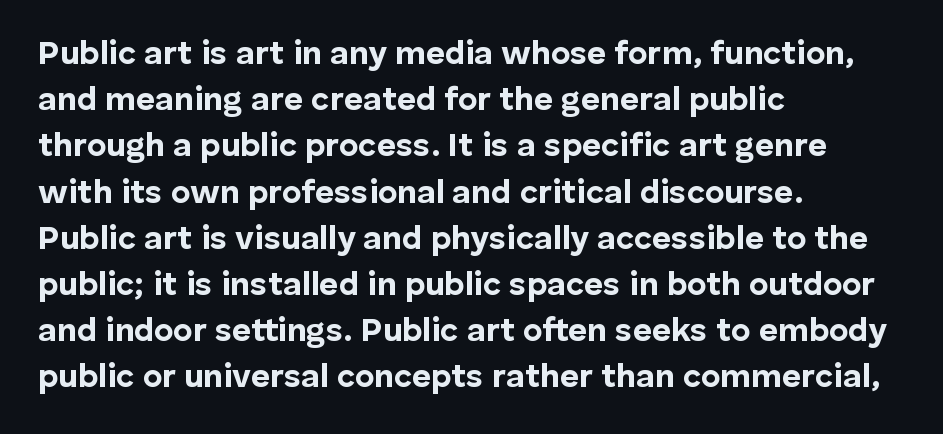
Q: Is the text bold? A: Yes.
Q: Is the text italic (slanted)? A: No, it is upright.
Q: Is the typeface a serif or a sans-serif typeface? A: Sans-serif.
Q: Is the text underlined? A: No.
Q: How is the paragraph aligned? A: Left-aligned.
Q: Is the spacing between letters normal or unusually wide? A: Normal.
Q: Is the spacing between lines tight, normal or loose? A: Normal.
Q: Width (condensed, normal, or wide)? A: Normal.
Q: Stroke contrast? A: Low.
Q: x-height? A: Medium.
Q: Monospaced? A: No.
